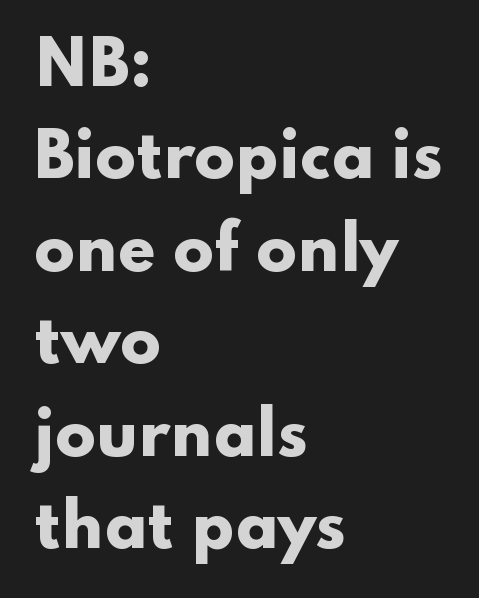
{"serif": "no", "italic": "no", "bold": "yes", "weight": "heavy", "width": "wide", "stroke_contrast": "low", "x_height": "small", "monospaced": "no", "underline": "no", "align": "left", "line_spacing": "normal", "line_spacing_ratio": 1.54, "letter_spacing": "normal", "letter_spacing_em": 0.0, "glyph_px": 60}
